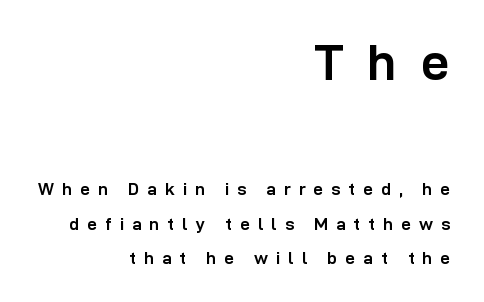
{"serif": "no", "italic": "no", "bold": "yes", "weight": "semibold", "width": "normal", "stroke_contrast": "low", "x_height": "medium", "monospaced": "no", "underline": "no", "align": "right", "line_spacing": "loose", "line_spacing_ratio": 2.04, "letter_spacing": "wide", "letter_spacing_em": 0.48, "larger_block": "first", "size_ratio": 3.0, "glyph_px": 51}
